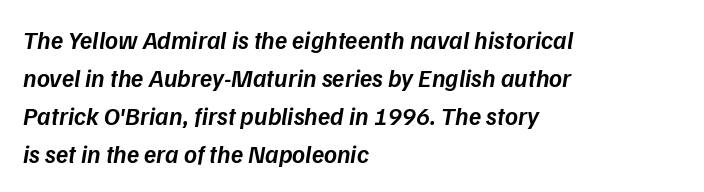
Q: Is the text bold? A: Semi-bold.
Q: Is the text italic (slanted)? A: Yes, it leans right by about 9 degrees.
Q: Is the text underlined? A: No.
Q: How is the paragraph aligned? A: Left-aligned.
Q: Is the spacing between letters normal or unusually wide? A: Normal.
Q: Is the spacing between lines tight, normal or loose? A: Normal.
